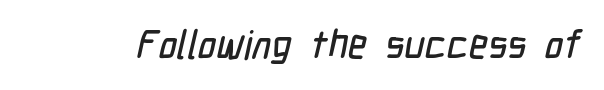
{"serif": "no", "width": "condensed", "stroke_contrast": "low", "x_height": "medium", "monospaced": "no", "underline": "no", "letter_spacing": "normal", "letter_spacing_em": 0.0, "glyph_px": 40}
